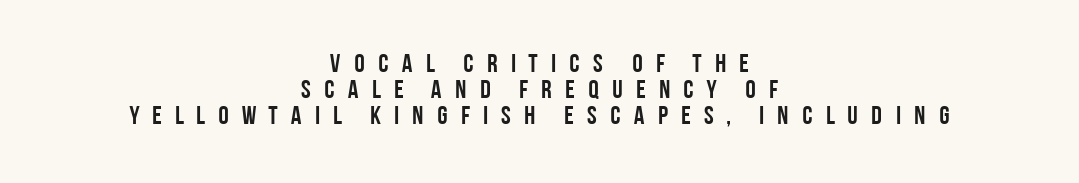
Q: Is the text bold? A: Yes.
Q: Is the text italic (slanted)? A: No, it is upright.
Q: Is the text underlined? A: No.
Q: How is the paragraph aligned? A: Centered.
Q: Is the spacing between letters normal or unusually wide? A: Unusually wide.
Q: Is the spacing between lines tight, normal or loose? A: Tight.
